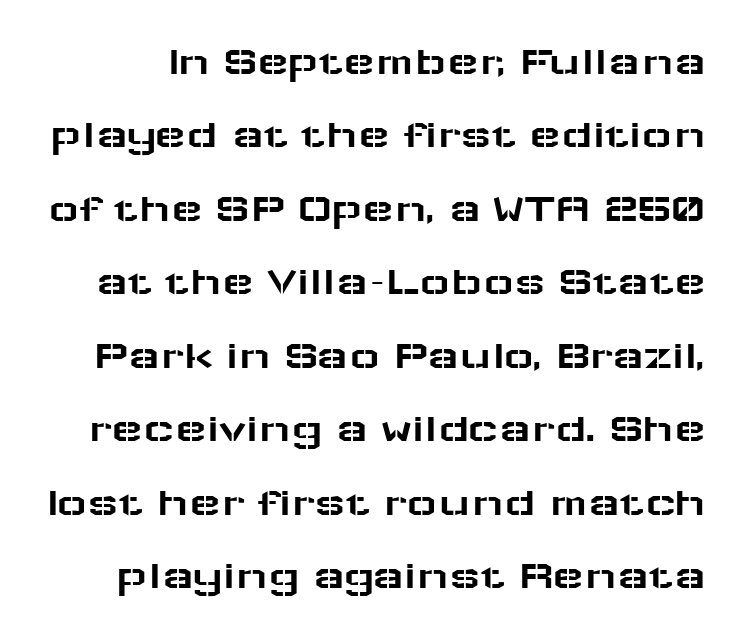
Q: Is the text italic (slanted)? A: No, it is upright.
Q: Is the typeface a serif or a sans-serif typeface? A: Sans-serif.
Q: Is the text underlined? A: No.
Q: Is the spacing between letters normal or unusually wide? A: Normal.
Q: Width (condensed, normal, or wide)? A: Wide.
Q: Stroke contrast? A: Low.
Q: x-height? A: Medium.
Q: Monospaced? A: No.
